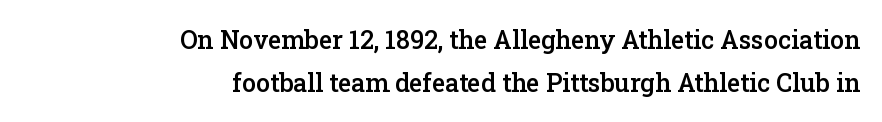
The image shows 25 px text type, upright; set right-aligned, line spacing 1.73x, normal letter spacing, not underlined.
